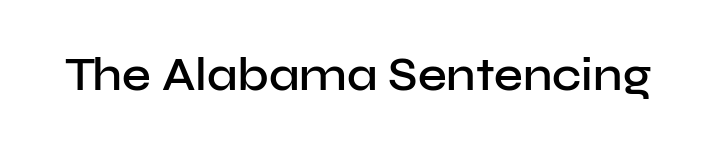
{"serif": "no", "italic": "no", "bold": "semi", "weight": "semibold", "width": "normal", "stroke_contrast": "low", "x_height": "medium", "monospaced": "no", "underline": "no", "letter_spacing": "normal", "letter_spacing_em": 0.0, "glyph_px": 46}
